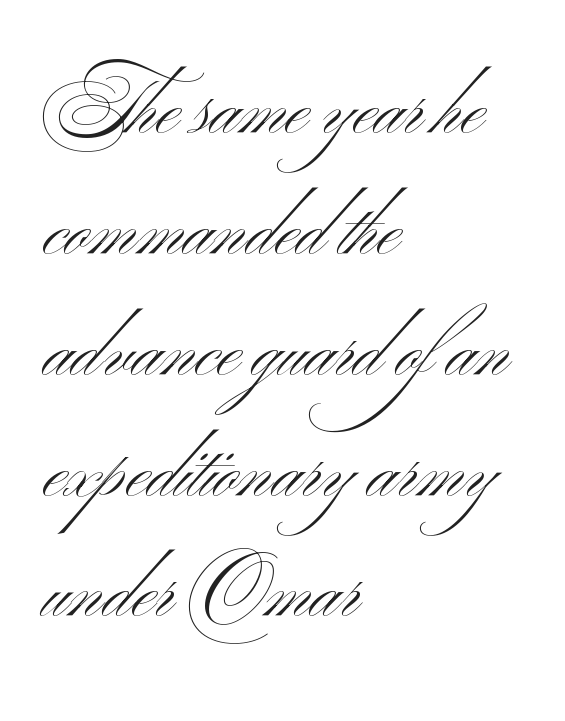
Q: Is the text bold? A: No.
Q: Is the text italic (slanted)? A: Yes.
Q: Is the typeface a serif or a sans-serif typeface? A: Sans-serif.
Q: Is the text underlined? A: No.
Q: How is the paragraph aligned? A: Left-aligned.
Q: Is the spacing between letters normal or unusually wide? A: Normal.
Q: Is the spacing between lines tight, normal or loose? A: Normal.
Q: Width (condensed, normal, or wide)? A: Wide.
Q: Stroke contrast? A: Medium.
Q: x-height? A: Small.
Q: Monospaced? A: No.
